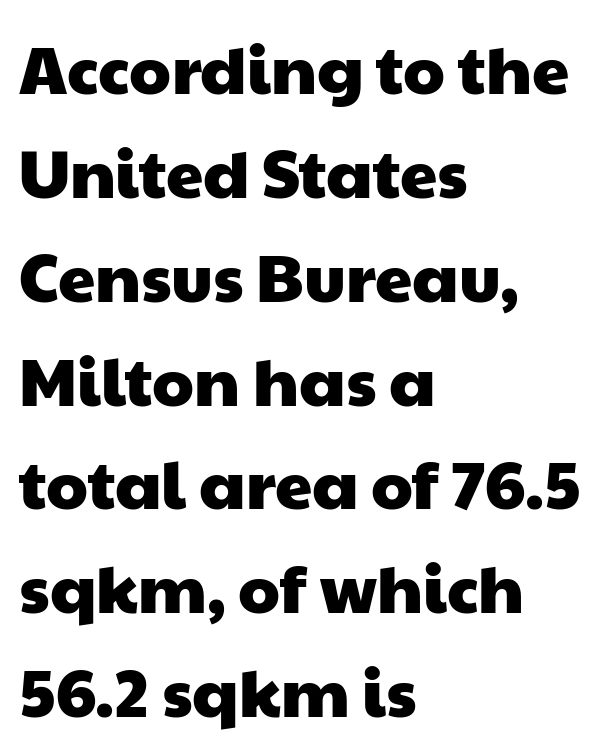
The rag falls on the right side of this text block. What kind of face is this? One without serifs — a sans. This sample has the flowing, uneven cadence of proportional lettering. Summary of vertical rhythm: regular, with standard interline spacing. In terms of letterspacing, this is plain default setting.
